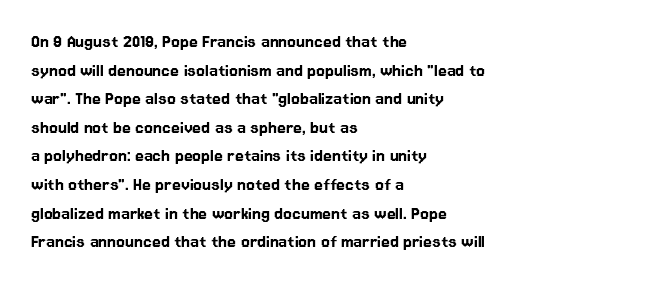
{"italic": "no", "underline": "no", "align": "left", "line_spacing": "normal", "line_spacing_ratio": 1.43, "letter_spacing": "normal", "letter_spacing_em": 0.0, "glyph_px": 20}
